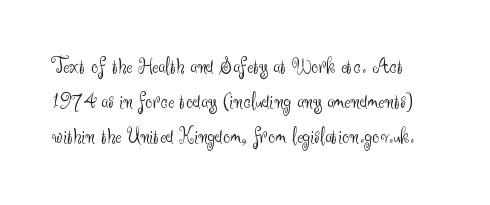
{"italic": "no", "bold": "no", "underline": "no", "line_spacing": "normal", "line_spacing_ratio": 1.53, "letter_spacing": "normal", "letter_spacing_em": 0.0, "glyph_px": 23}
